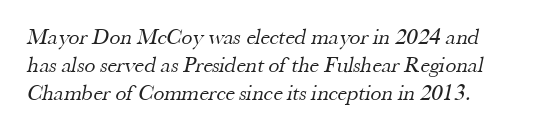
{"bold": "no", "underline": "no", "line_spacing": "normal", "line_spacing_ratio": 1.28, "letter_spacing": "normal", "letter_spacing_em": 0.0, "glyph_px": 22}
